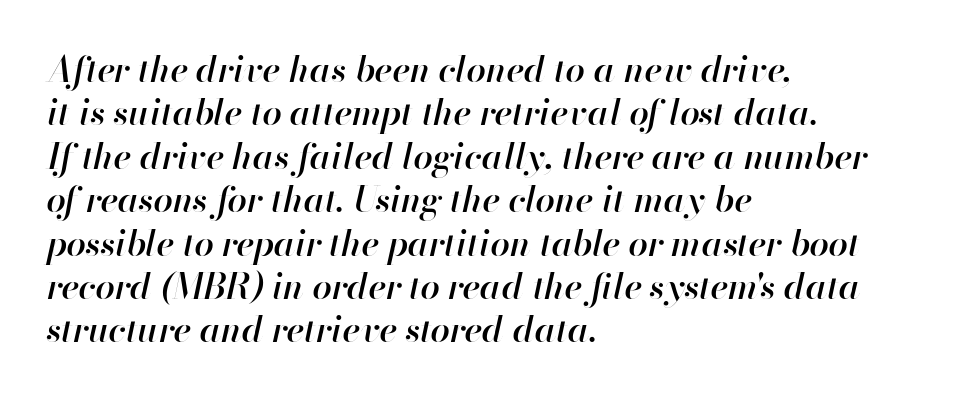
Q: Is the text bold? A: Semi-bold.
Q: Is the text italic (slanted)? A: Yes, it leans right by about 13 degrees.
Q: Is the text underlined? A: No.
Q: How is the paragraph aligned? A: Left-aligned.
Q: Is the spacing between letters normal or unusually wide? A: Normal.
Q: Width (condensed, normal, or wide)? A: Normal.
Q: Stroke contrast? A: High.
Q: x-height? A: Small.
Q: Monospaced? A: No.
